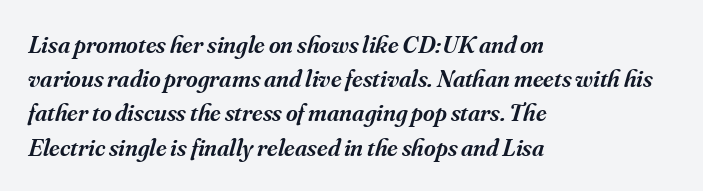
The paragraph shown leans on its left margin. The lines sit at an ordinary, default distance from one another. If you drew a line through each stem, it would be angled. Tracking value appears to be zero — textbook default spacing. Stems and bowls a touch heavier than normal — semibold. Descender tails drop into unmarked territory.
